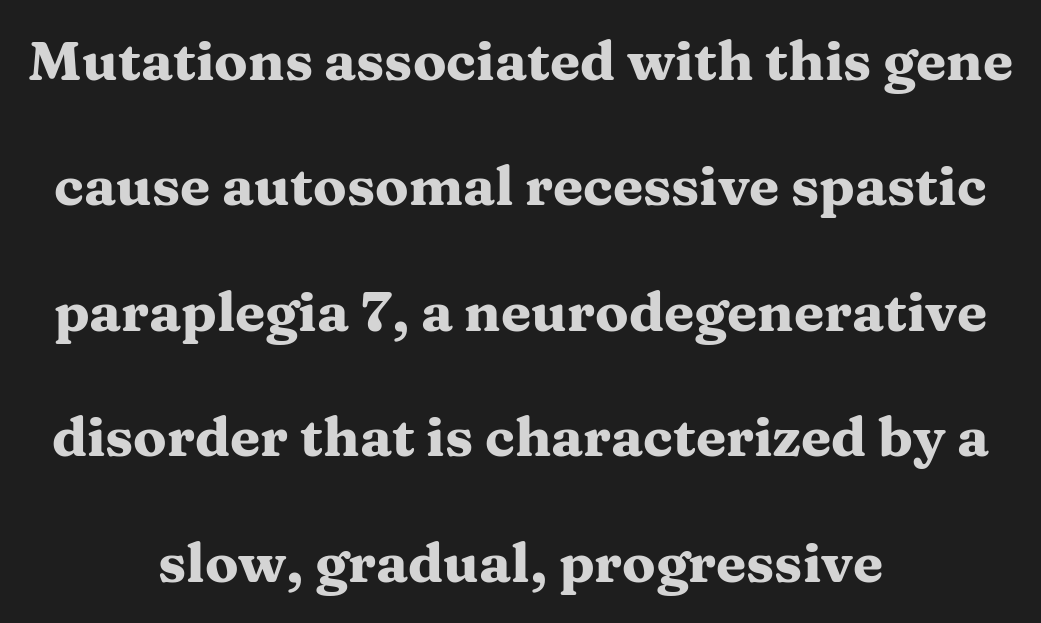
The image shows 55 px heavy, wide serif type, upright; set centered, loose line spacing (2.28x), normal letter spacing, not underlined; medium stroke contrast and a medium x-height.
